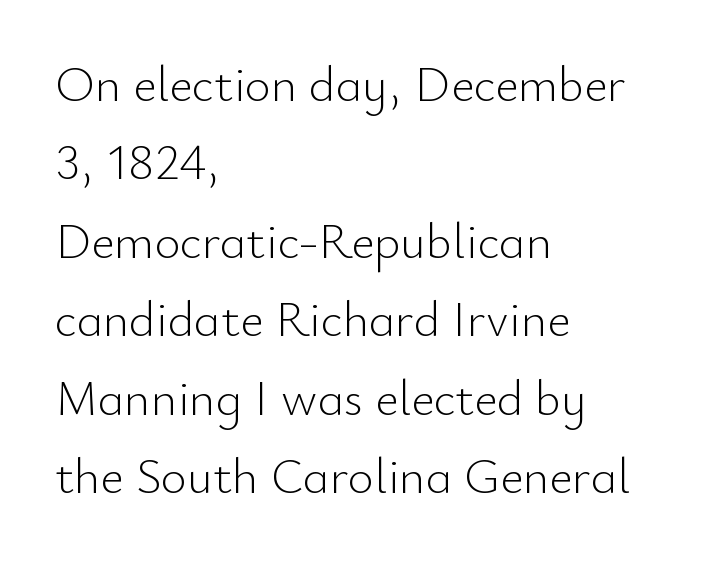
Characters remain perfectly vertical along every line. The font is comparable to plain body text, perhaps lighter. There is no visible air inserted between adjacent glyphs. Decoration check: the copy has no underline. Examine the stroke ends and you'll find no serifs. Is this a fixed-width face? No — the glyphs have proportional, varying widths.
